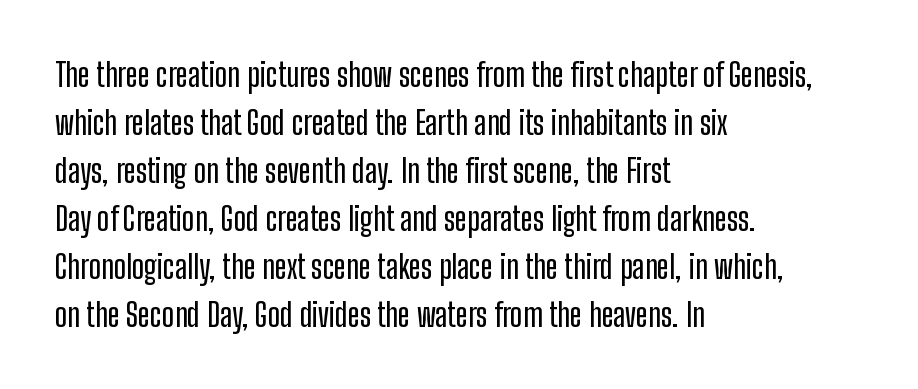
{"serif": "no", "italic": "no", "width": "condensed", "stroke_contrast": "low", "x_height": "medium", "monospaced": "no", "underline": "no", "align": "left", "line_spacing": "normal", "line_spacing_ratio": 1.5, "letter_spacing": "normal", "letter_spacing_em": 0.0, "glyph_px": 32}
